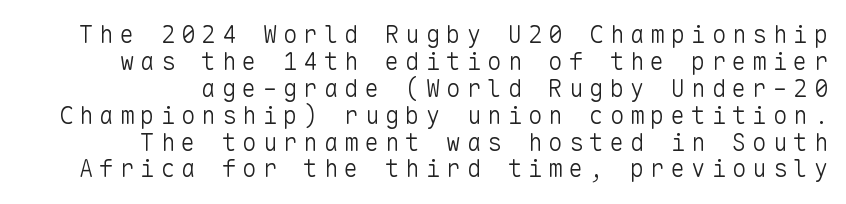
Q: Is the text bold? A: No.
Q: Is the text italic (slanted)? A: No, it is upright.
Q: Is the text underlined? A: No.
Q: How is the paragraph aligned? A: Right-aligned.
Q: Is the spacing between letters normal or unusually wide? A: Unusually wide.
Q: Is the spacing between lines tight, normal or loose? A: Tight.
